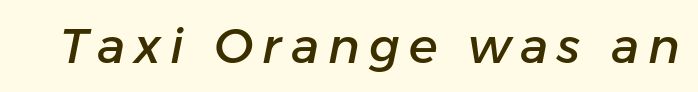
Spacing verdict: proportional, widths tailored to each character. This rendering features lettering with no underline. The face used here has a pronounced slope to its letters.
